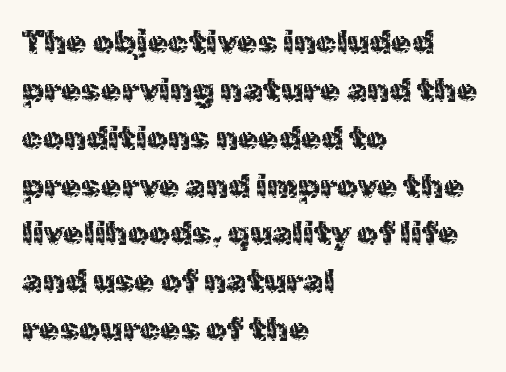
Q: Is the text italic (slanted)? A: No, it is upright.
Q: Is the typeface a serif or a sans-serif typeface? A: Sans-serif.
Q: Is the text underlined? A: No.
Q: How is the paragraph aligned? A: Left-aligned.
Q: Is the spacing between letters normal or unusually wide? A: Normal.
Q: Is the spacing between lines tight, normal or loose? A: Normal.
Q: Width (condensed, normal, or wide)? A: Normal.
Q: x-height? A: Medium.
Q: Monospaced? A: No.
